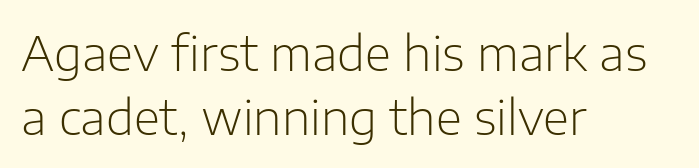
The image shows 48 px light sans-serif type, upright; set left-aligned, normal line spacing (1.34x), normal letter spacing, not underlined; low stroke contrast and a medium x-height.
